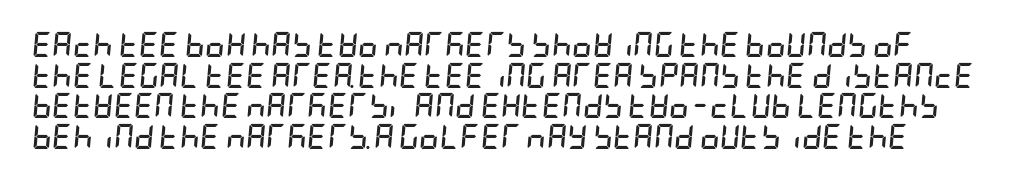
Compared with an ordinary text face, these strokes are far heavier — a full bold. Does the lettering tilt? It does — this is italic. A typesetter would call this zero additional tracking. Type without underlining.
